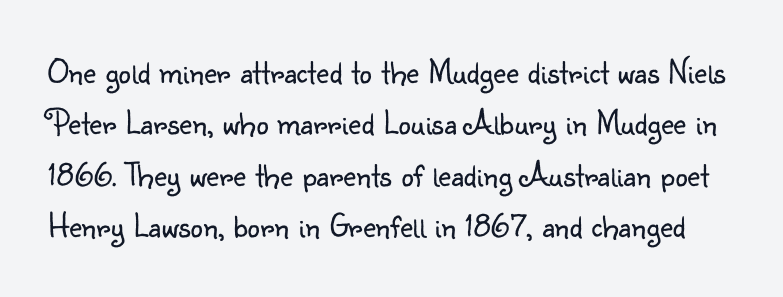
The image shows 35 px light sans-serif type, upright; set normal line spacing (1.47x), normal letter spacing, not underlined; low stroke contrast and a small x-height.
